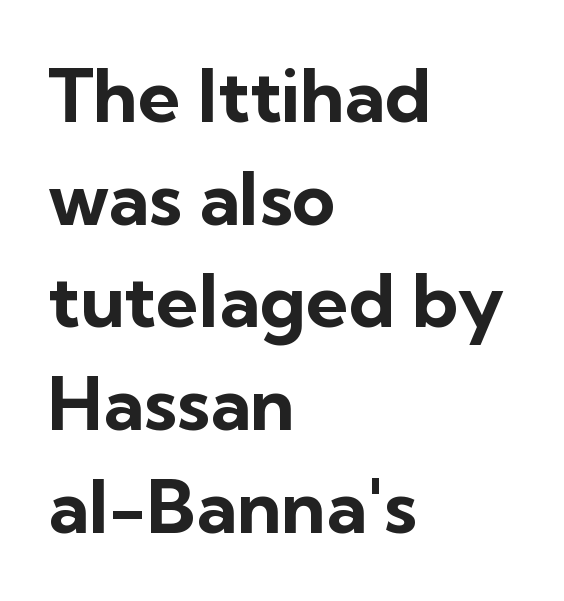
Set as a true bold cut, around the 700 mark. A typesetter would call this zero additional tracking. Posture: vertical. Left-aligned paragraph, ragged on the right. Here the designer chose a conventional face with non-uniform glyph widths. Honestly, the row spacing looks completely unremarkable.
